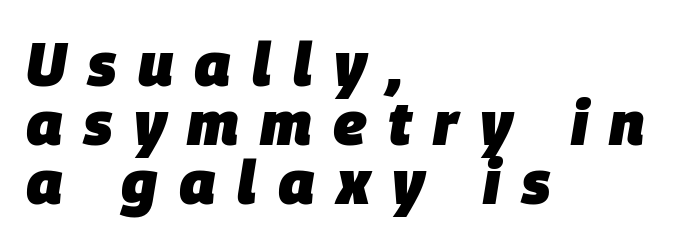
The image shows 61 px heavy type, italic (leaning right); set left-aligned, tight line spacing (0.97x), unusually wide letter spacing (+0.35 em), not underlined; low stroke contrast and a large x-height.
